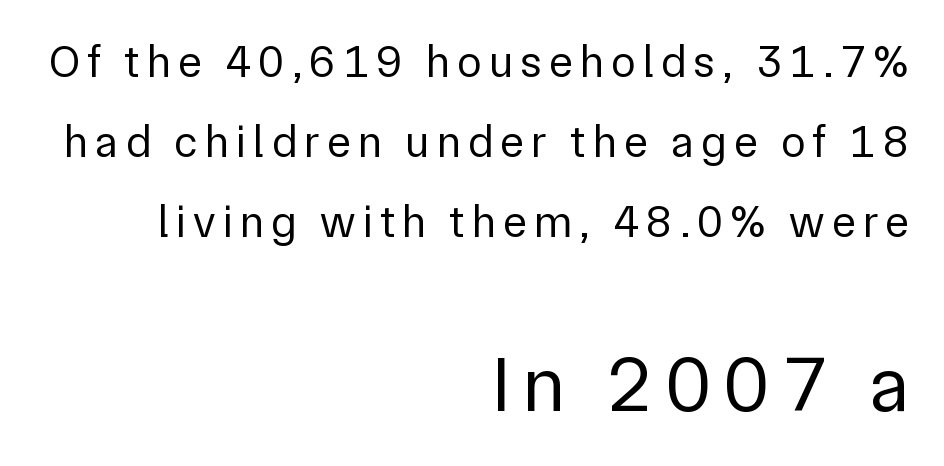
The image shows 79 px regular-weight sans-serif type, upright; set right-aligned, line spacing 1.78x, not underlined; the second (bottom) block is 1.76x larger; low stroke contrast and a medium x-height.
